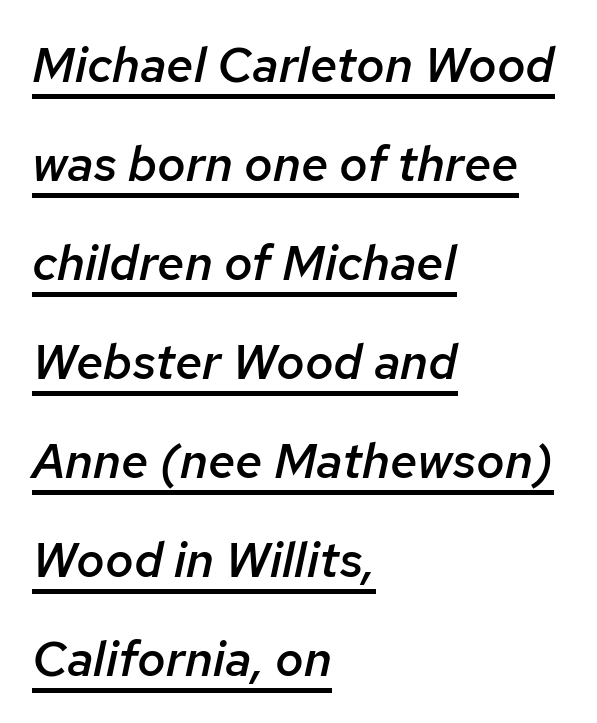
Glyph-to-glyph distance matches everyday printed text. Yep, that's italic — everything's leaning. The block of text is sparse from top to bottom, with ample space between rows. If you drew a ruler down the left edge, every line would touch it.
